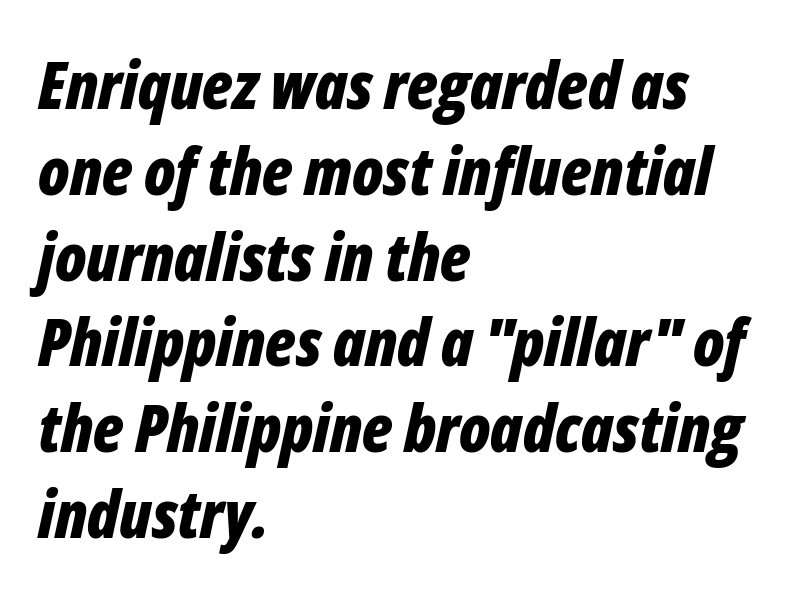
The image shows 66 px bold, condensed type, italic (leaning right); set left-aligned, normal line spacing (1.3x), normal letter spacing, not underlined; low stroke contrast and a medium x-height.
